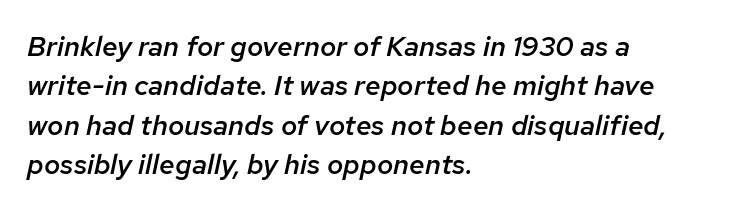
{"italic": "yes", "lean": "right", "slant_degrees": 12, "bold": "semi", "weight": "semibold", "width": "normal", "stroke_contrast": "low", "x_height": "medium", "monospaced": "no", "underline": "no", "align": "left", "line_spacing": "normal", "line_spacing_ratio": 1.41, "letter_spacing": "normal", "letter_spacing_em": 0.0, "glyph_px": 28}
